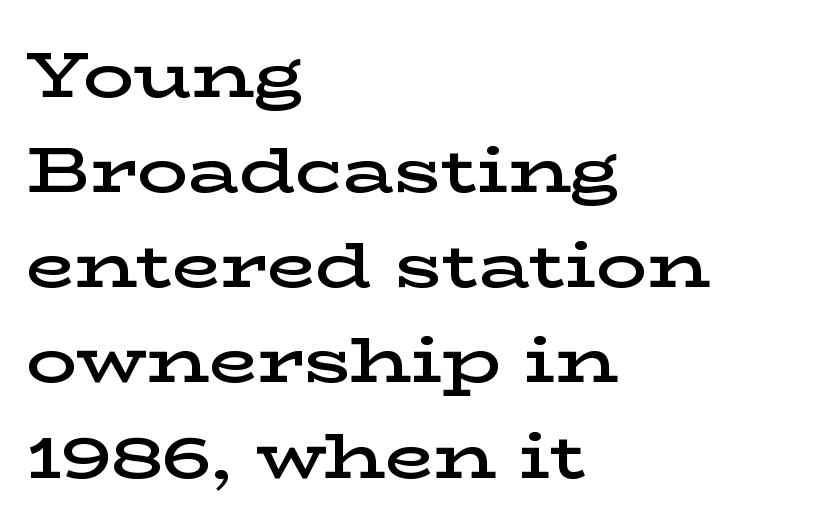
Q: Is the text bold? A: Semi-bold.
Q: Is the text italic (slanted)? A: No, it is upright.
Q: Is the typeface a serif or a sans-serif typeface? A: Serif.
Q: Is the text underlined? A: No.
Q: How is the paragraph aligned? A: Left-aligned.
Q: Is the spacing between letters normal or unusually wide? A: Normal.
Q: Is the spacing between lines tight, normal or loose? A: Normal.
Q: Width (condensed, normal, or wide)? A: Wide.
Q: Stroke contrast? A: Low.
Q: x-height? A: Medium.
Q: Monospaced? A: No.
